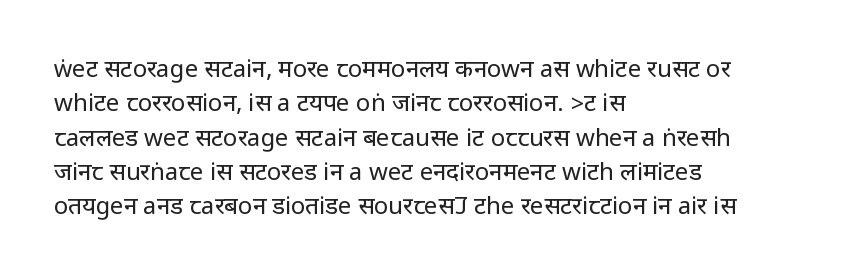
{"italic": "no", "bold": "no", "underline": "no", "align": "left", "line_spacing": "normal", "line_spacing_ratio": 1.43, "letter_spacing": "normal", "letter_spacing_em": 0.0, "glyph_px": 24}
